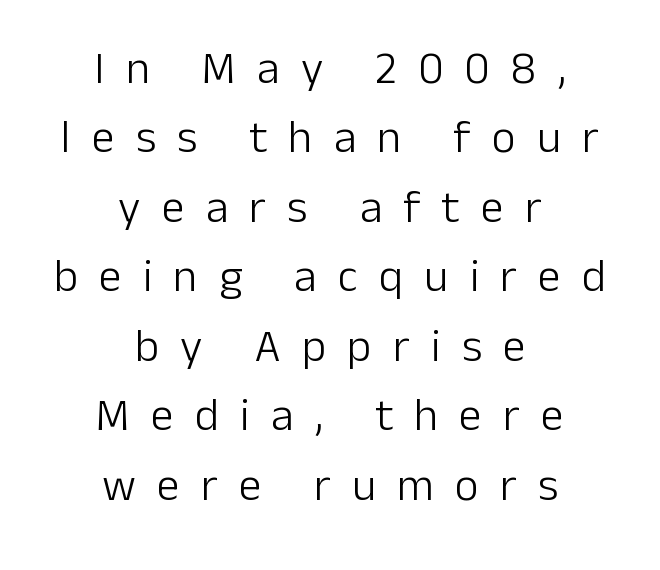
Q: Is the text bold? A: No.
Q: Is the text italic (slanted)? A: No, it is upright.
Q: Is the typeface a serif or a sans-serif typeface? A: Sans-serif.
Q: Is the text underlined? A: No.
Q: How is the paragraph aligned? A: Centered.
Q: Is the spacing between letters normal or unusually wide? A: Unusually wide.
Q: Is the spacing between lines tight, normal or loose? A: Normal.
Q: Width (condensed, normal, or wide)? A: Normal.
Q: Stroke contrast? A: Low.
Q: x-height? A: Medium.
Q: Monospaced? A: No.
